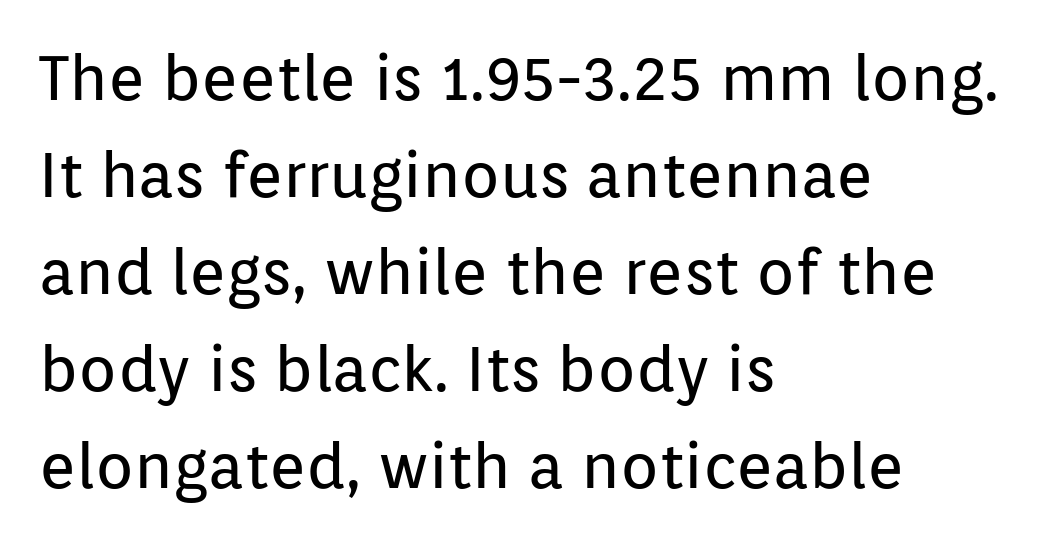
Any mark beneath the type? The region is blank. The compositor pushed each line to the left boundary. Look at the tracking — it's just the regular setting, nothing added. A roman cut, with each character standing at attention.
